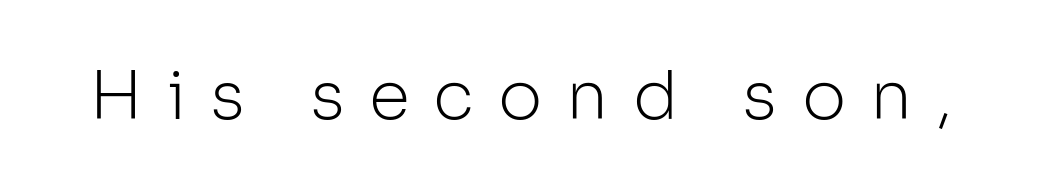
Q: Is the text bold? A: No.
Q: Is the text italic (slanted)? A: No, it is upright.
Q: Is the typeface a serif or a sans-serif typeface? A: Sans-serif.
Q: Is the text underlined? A: No.
Q: Is the spacing between letters normal or unusually wide? A: Unusually wide.
Q: Width (condensed, normal, or wide)? A: Normal.
Q: Stroke contrast? A: Low.
Q: x-height? A: Medium.
Q: Monospaced? A: No.
